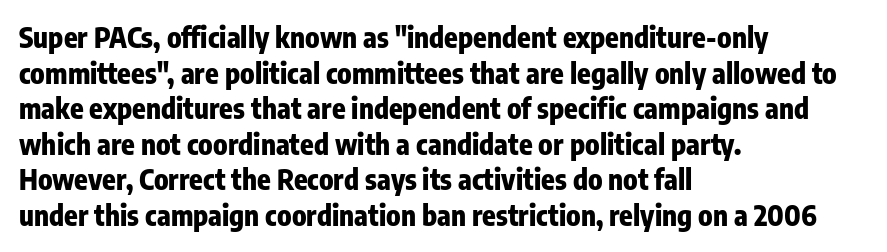
Does the weight exceed regular? Yes, all the way to bold. Short note: letters normally spaced. No word sits above an underline. Posture: straight, roman, zero tilt. Compared with a centered layout, this one pins lines to the left instead. The face used here is a sans, in the tradition of grotesques and geometrics.
